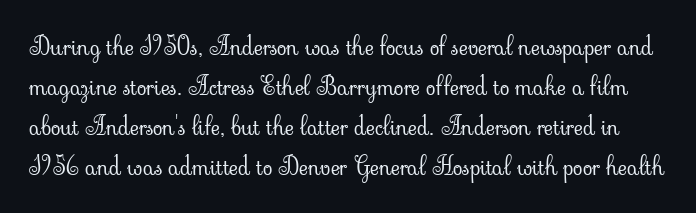
Lines of text with bare space underneath. The strokes carry an ordinary text weight at most. Students, observe: this is what conventionally led text looks like. Upright lettering throughout. Between one letter and the next there's only the usual sliver of space.
